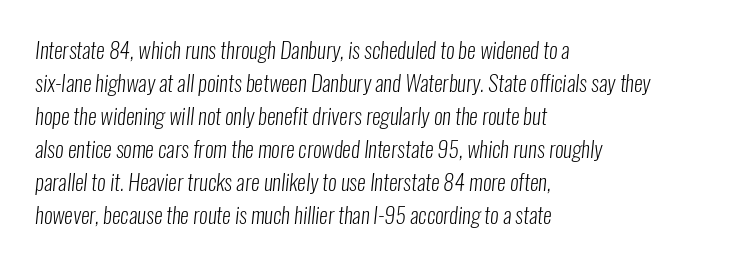
Q: Is the text bold? A: No.
Q: Is the text underlined? A: No.
Q: How is the paragraph aligned? A: Left-aligned.
Q: Is the spacing between letters normal or unusually wide? A: Normal.
Q: Is the spacing between lines tight, normal or loose? A: Normal.
